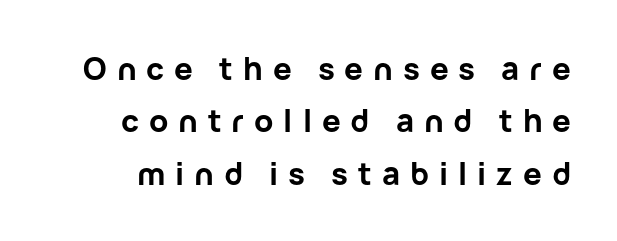
{"serif": "no", "italic": "no", "bold": "yes", "weight": "bold", "width": "normal", "stroke_contrast": "low", "x_height": "medium", "monospaced": "no", "underline": "no", "line_spacing": "normal", "line_spacing_ratio": 1.69, "letter_spacing": "wide", "letter_spacing_em": 0.32, "glyph_px": 31}
